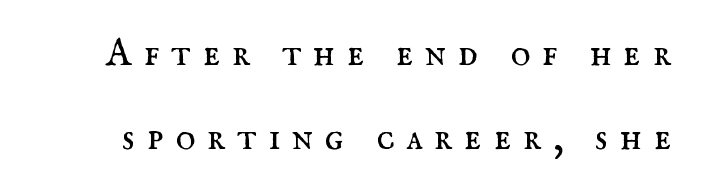
The lines are spread far apart with generous leading. Tracking here is generous; glyphs stand well apart from one another. Tall strokes in this sample are plumb rather than angled. This rendering employs a face with finishing strokes, i.e., a serif. Clear beneath every line of the passage. Each stroke keeps to a modest, everyday thickness or less.
